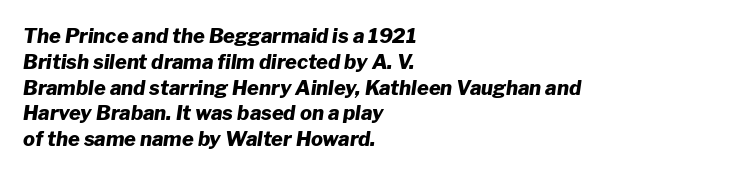
Students, observe: this is what conventionally led text looks like. Only glyphs here, with clear space below each row. The gaps between neighbouring characters are ordinary and unremarkable. Weight: bold.
